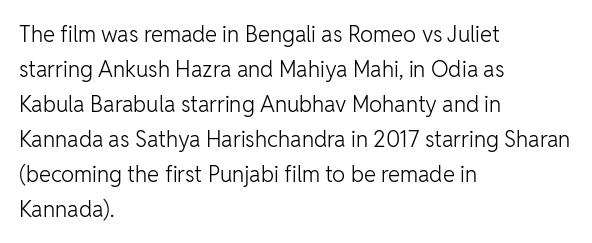
Q: Is the text bold? A: No.
Q: Is the text italic (slanted)? A: No, it is upright.
Q: Is the text underlined? A: No.
Q: How is the paragraph aligned? A: Left-aligned.
Q: Is the spacing between letters normal or unusually wide? A: Normal.
Q: Is the spacing between lines tight, normal or loose? A: Normal.
